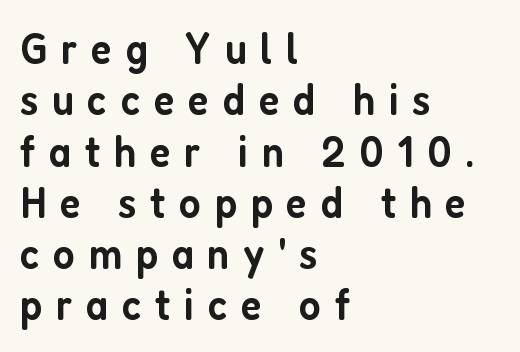
Weight check: semibold — heavier than regular, not quite bold. Tracking value appears strongly positive — letters spread wide. The face used here is a sans, in the tradition of grotesques and geometrics. Very little white space separates one row of letters from the next. Every character sits straight up, as roman type does.
